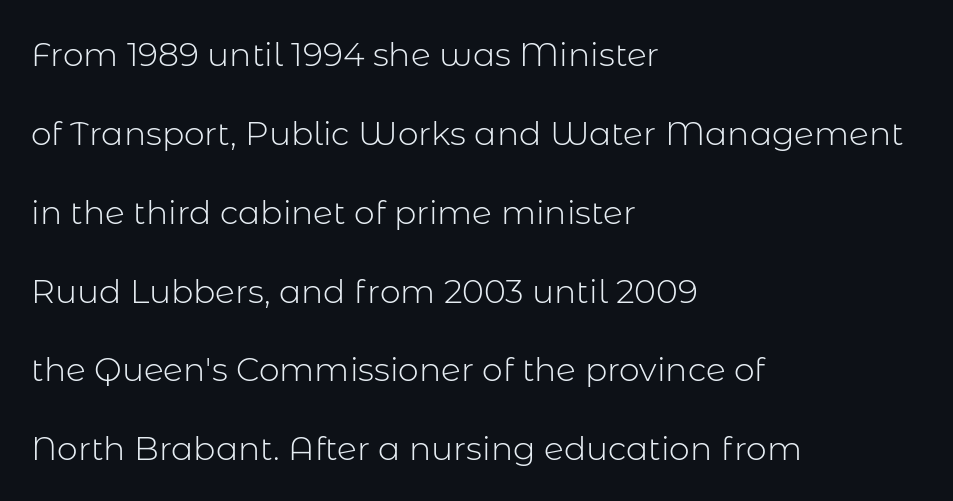
The image shows 33 px light sans-serif type, upright; set left-aligned, loose line spacing (2.39x), normal letter spacing, not underlined; low stroke contrast and a medium x-height.
